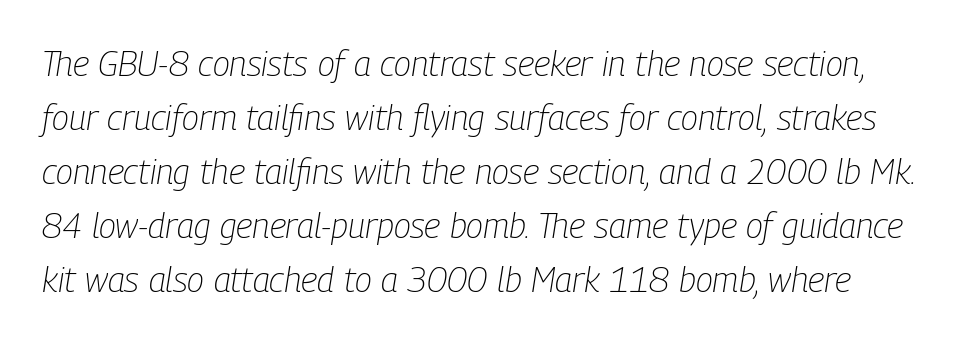
{"italic": "yes", "lean": "right", "slant_degrees": 9, "bold": "no", "weight": "light", "width": "condensed", "stroke_contrast": "low", "x_height": "medium", "monospaced": "no", "underline": "no", "line_spacing": "normal", "line_spacing_ratio": 1.54, "letter_spacing": "normal", "letter_spacing_em": 0.0, "glyph_px": 35}
